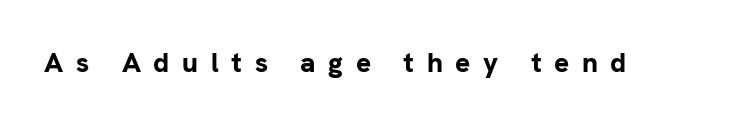
The image shows 28 px bold sans-serif type, upright; set unusually wide letter spacing (+0.45 em), not underlined; low stroke contrast and a medium x-height.
